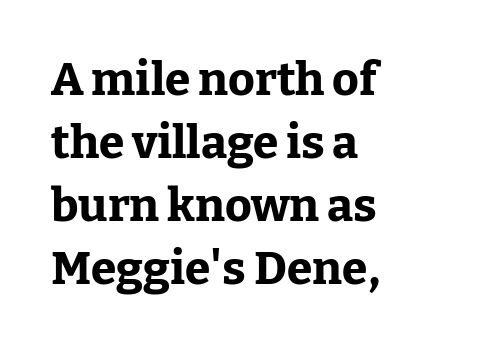
{"serif": "yes", "italic": "no", "bold": "yes", "weight": "bold", "width": "normal", "stroke_contrast": "low", "x_height": "medium", "monospaced": "no", "underline": "no", "align": "left", "line_spacing": "normal", "line_spacing_ratio": 1.37, "letter_spacing": "normal", "letter_spacing_em": 0.0, "glyph_px": 46}
